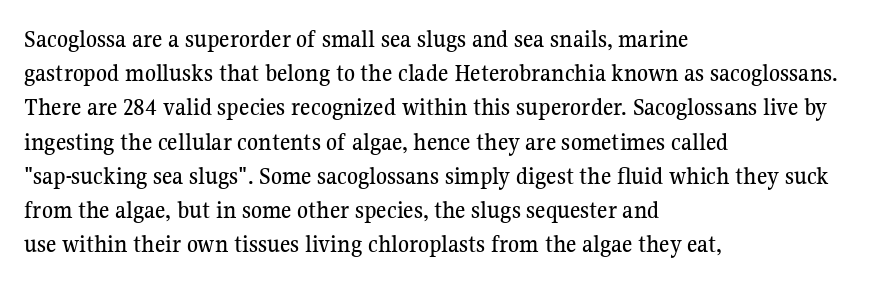
{"italic": "no", "underline": "no", "align": "left", "line_spacing": "normal", "line_spacing_ratio": 1.37, "letter_spacing": "normal", "letter_spacing_em": 0.0, "glyph_px": 25}
